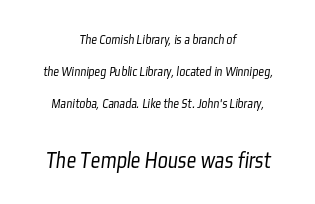
Q: Is the text bold? A: No.
Q: Is the text underlined? A: No.
Q: How is the paragraph aligned? A: Centered.
Q: Is the spacing between letters normal or unusually wide? A: Normal.
Q: Is the spacing between lines tight, normal or loose? A: Loose.
Q: Which block of text is set in a larger size, the first (top) or the second (bottom)? A: The second (bottom) one.
